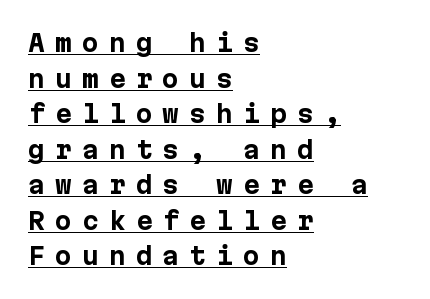
The image shows 24 px bold type, upright; set left-aligned, normal line spacing (1.48x), unusually wide letter spacing (+0.42 em), underlined.
